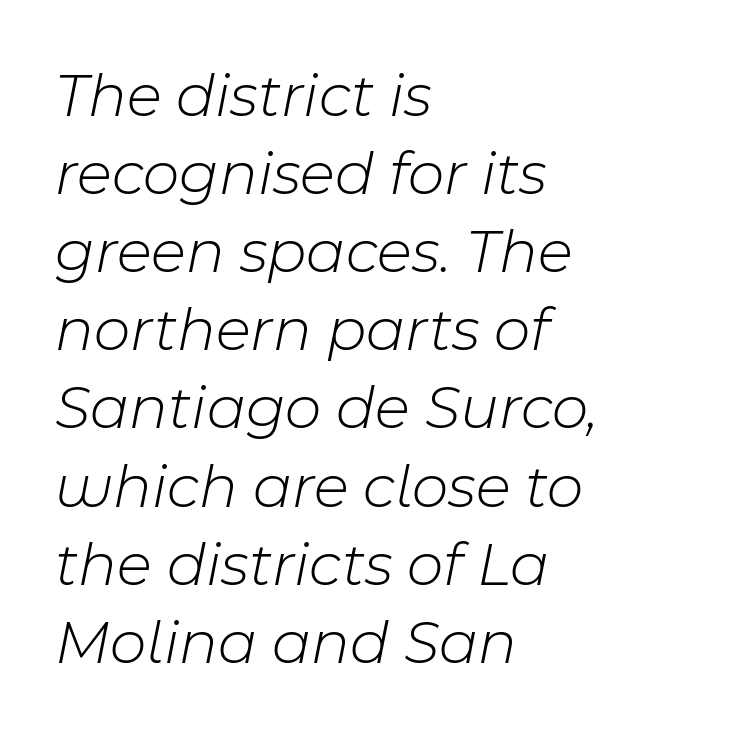
The image shows 63 px light type, italic (leaning right); set left-aligned, line spacing 1.24x, normal letter spacing, not underlined; low stroke contrast and a medium x-height.
